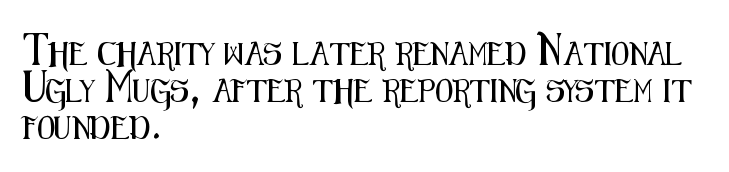
{"italic": "no", "underline": "no", "align": "left", "line_spacing": "normal", "line_spacing_ratio": 1.6, "letter_spacing": "normal", "letter_spacing_em": 0.0, "glyph_px": 23}
